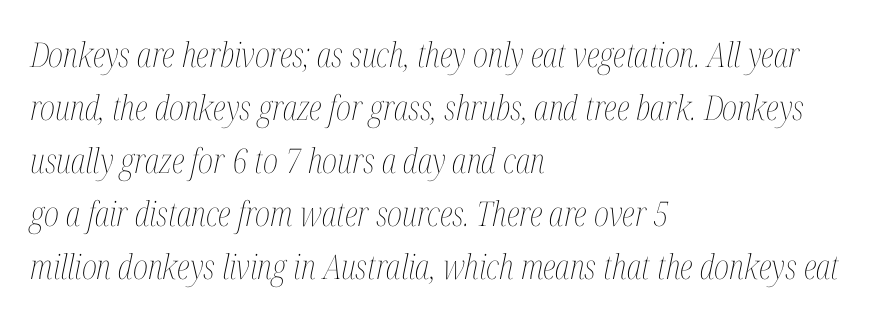
Q: Is the text bold? A: No.
Q: Is the text italic (slanted)? A: Yes, it leans right by about 12 degrees.
Q: Is the text underlined? A: No.
Q: How is the paragraph aligned? A: Left-aligned.
Q: Is the spacing between letters normal or unusually wide? A: Normal.
Q: Is the spacing between lines tight, normal or loose? A: Normal.
Q: Width (condensed, normal, or wide)? A: Condensed.
Q: Stroke contrast? A: Medium.
Q: x-height? A: Medium.
Q: Monospaced? A: No.
